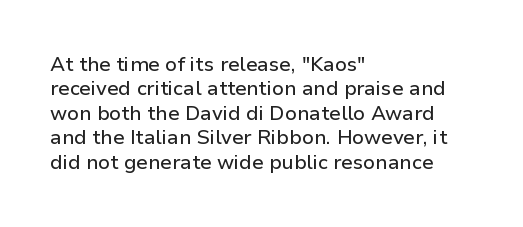
{"italic": "no", "underline": "no", "align": "left", "line_spacing_ratio": 1.22, "letter_spacing": "normal", "letter_spacing_em": 0.0, "glyph_px": 20}
